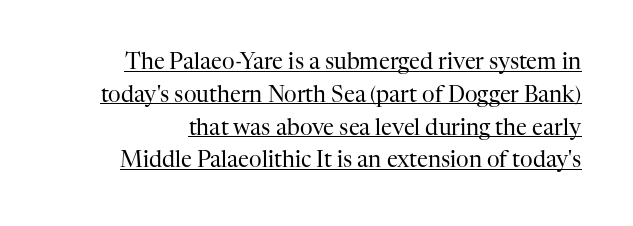
Short note: letters normally spaced. Every stem runs plumb, perpendicular to the baseline. What's the leading like? Ordinary, nothing unusual. This rendering features underlined lettering. Heft: none added — not bold.
